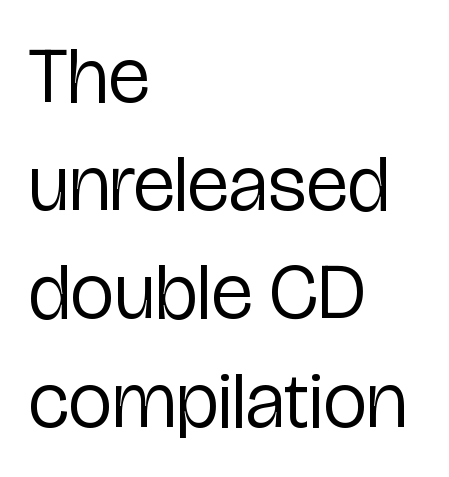
The image shows 79 px regular-weight, condensed sans-serif type, upright; set left-aligned, normal line spacing (1.37x), normal letter spacing, not underlined; low stroke contrast and a medium x-height.
